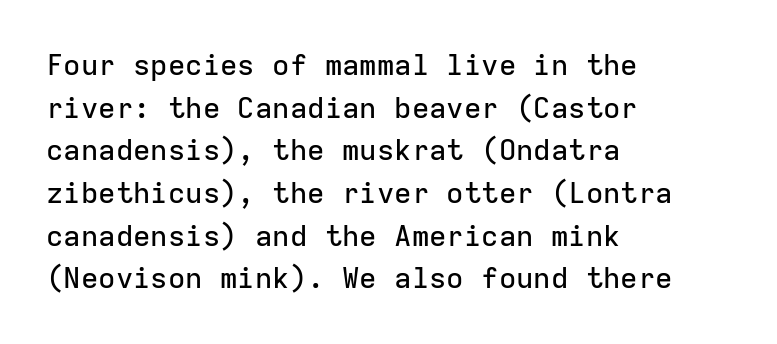
Q: Is the text italic (slanted)? A: No, it is upright.
Q: Is the typeface a serif or a sans-serif typeface? A: Sans-serif.
Q: Is the text underlined? A: No.
Q: How is the paragraph aligned? A: Left-aligned.
Q: Is the spacing between letters normal or unusually wide? A: Normal.
Q: Is the spacing between lines tight, normal or loose? A: Normal.
Q: Width (condensed, normal, or wide)? A: Normal.
Q: Stroke contrast? A: Low.
Q: x-height? A: Medium.
Q: Monospaced? A: Yes.
